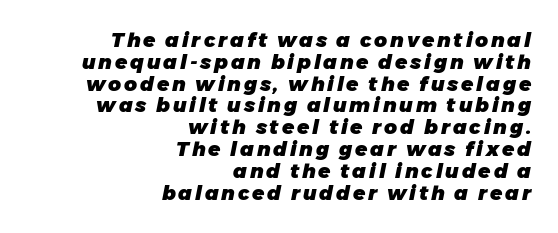
Does the lettering tilt? It does — this is italic. These lines carry a lot of weight — the face is fully bold. Type without underlining. The compositor pushed each line to the right boundary. Notice how descenders almost collide with the ascenders below — that's tight leading.
